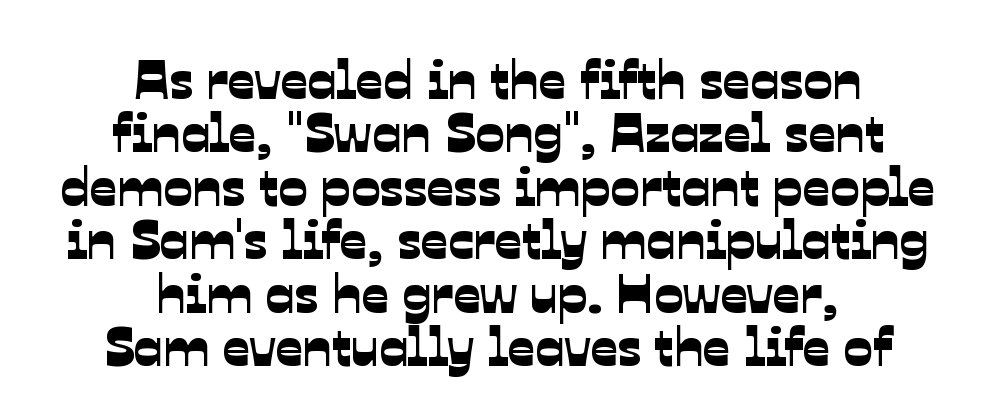
The image shows 54 px sans-serif type; set centered, tight line spacing (0.99x), normal letter spacing, not underlined; low stroke contrast and a medium x-height.
